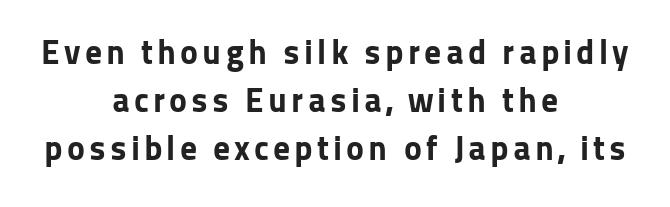
The image shows 34 px bold sans-serif type, upright; set centered, normal line spacing (1.41x), not underlined; low stroke contrast and a medium x-height.
